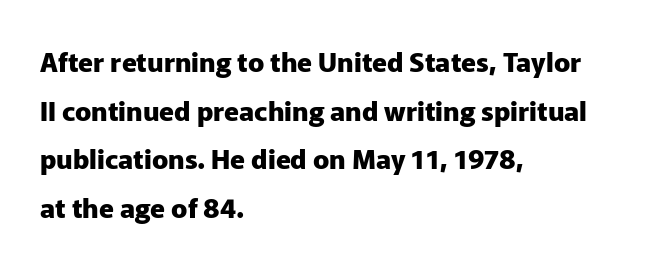
Q: Is the text bold? A: Yes.
Q: Is the text italic (slanted)? A: No, it is upright.
Q: Is the text underlined? A: No.
Q: How is the paragraph aligned? A: Left-aligned.
Q: Is the spacing between letters normal or unusually wide? A: Normal.
